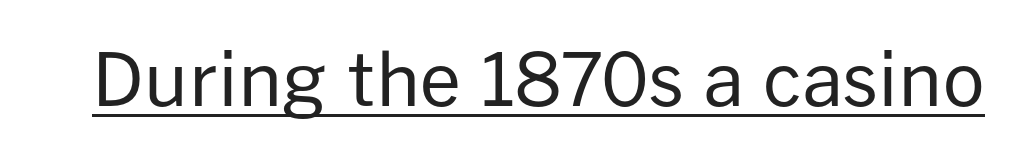
{"serif": "no", "italic": "no", "bold": "no", "weight": "regular", "width": "normal", "stroke_contrast": "low", "x_height": "medium", "monospaced": "no", "underline": "yes", "letter_spacing": "normal", "letter_spacing_em": 0.0, "glyph_px": 73}
